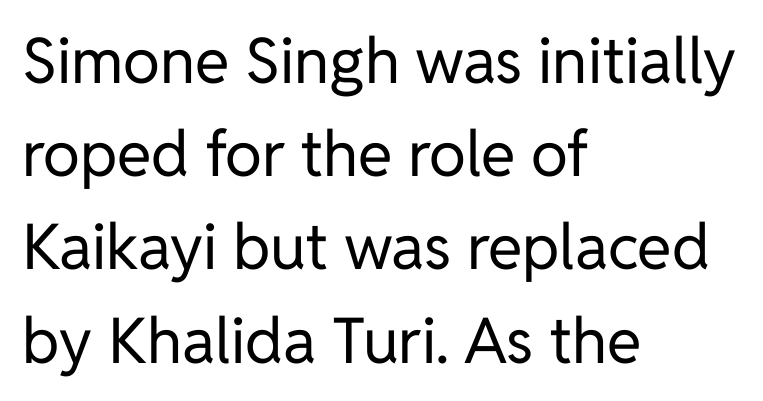
{"serif": "no", "italic": "no", "bold": "no", "weight": "regular", "width": "normal", "stroke_contrast": "low", "x_height": "medium", "monospaced": "no", "underline": "no", "align": "left", "line_spacing": "normal", "line_spacing_ratio": 1.48, "letter_spacing": "normal", "letter_spacing_em": 0.0, "glyph_px": 63}
